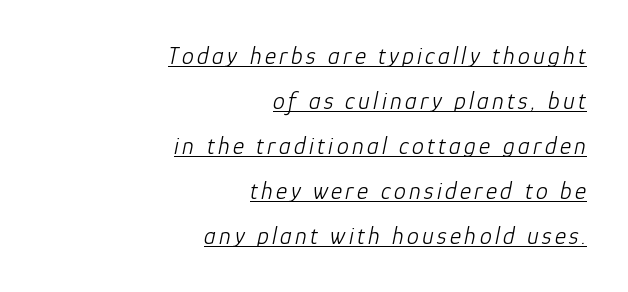
{"italic": "yes", "lean": "right", "slant_degrees": 12, "bold": "no", "underline": "yes", "align": "right", "line_spacing_ratio": 1.87, "glyph_px": 24}
